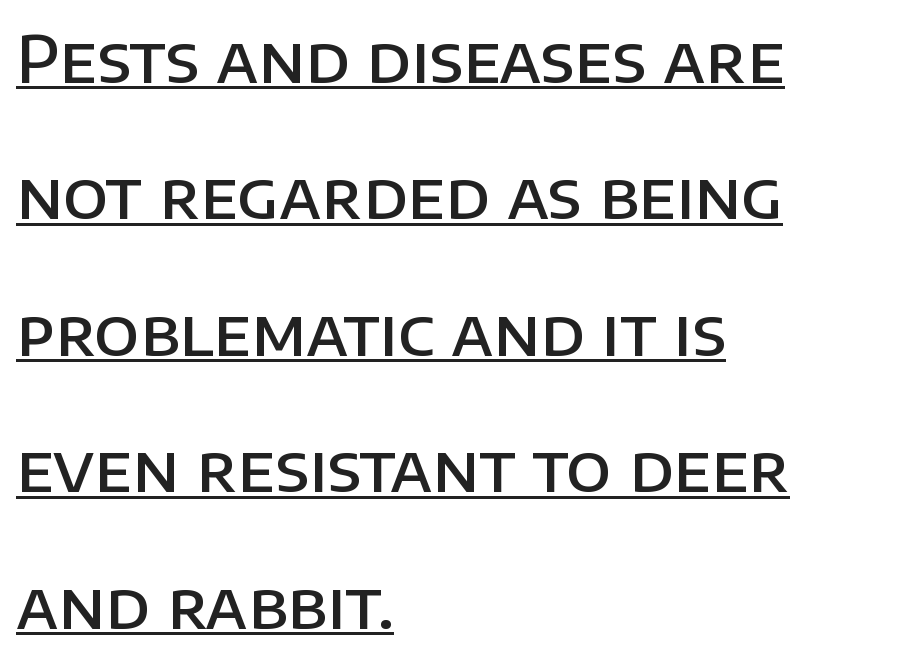
{"serif": "no", "italic": "no", "bold": "semi", "weight": "semibold", "width": "normal", "stroke_contrast": "low", "x_height": "large", "monospaced": "no", "underline": "yes", "align": "left", "line_spacing": "loose", "line_spacing_ratio": 2.1, "letter_spacing": "normal", "letter_spacing_em": 0.0, "glyph_px": 65}
